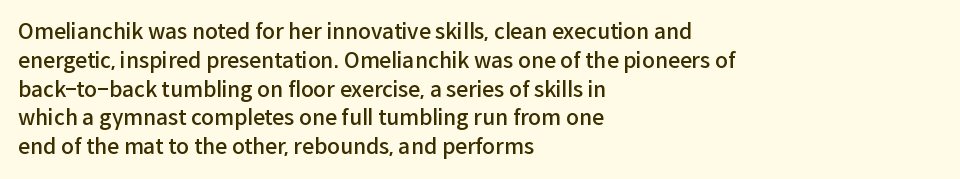
The image shows 21 px text type, upright; set left-aligned, normal line spacing (1.37x), normal letter spacing, not underlined.
